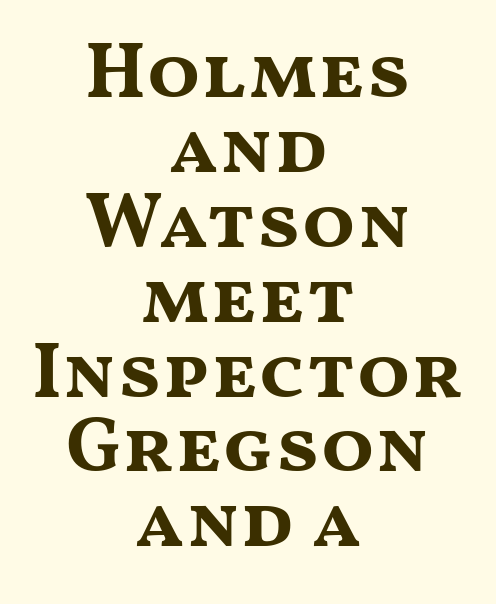
The image shows 78 px bold, wide sans-serif type, upright; set centered, tight line spacing (0.96x), normal letter spacing, not underlined; medium stroke contrast and a medium x-height.
